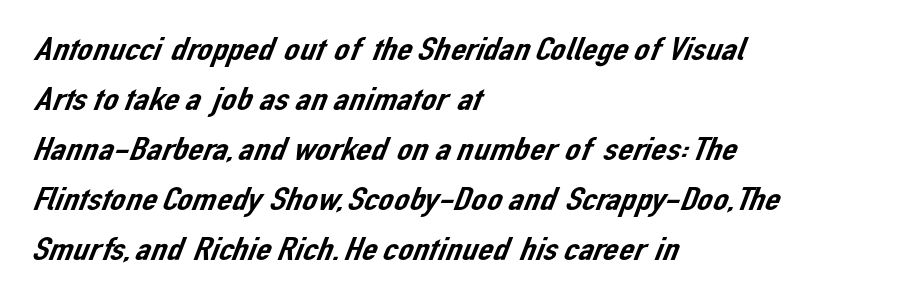
You could not count columns in this text — the font is proportionally spaced. Notice how descenders clear the ascenders below comfortably — that's standard leading. Descender tails drop into unmarked territory. Look at the tracking — it's just the regular setting, nothing added. The rendering anchors every line to the left-hand side. Examine the stroke ends and you'll find no serifs.
